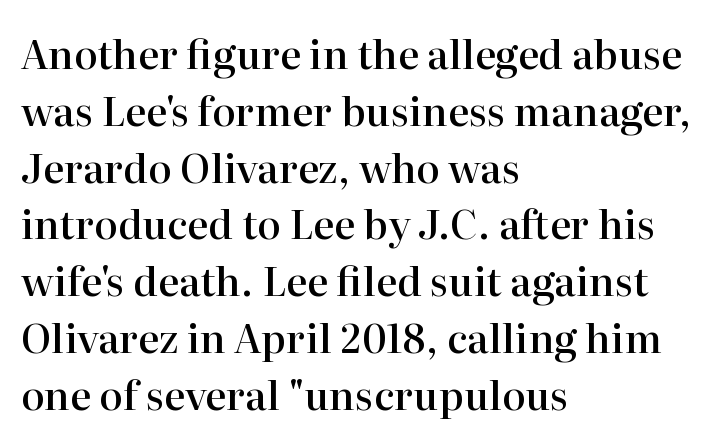
The image shows 40 px semibold serif type, upright; set left-aligned, normal line spacing (1.42x), normal letter spacing, not underlined; high stroke contrast and a medium x-height.
